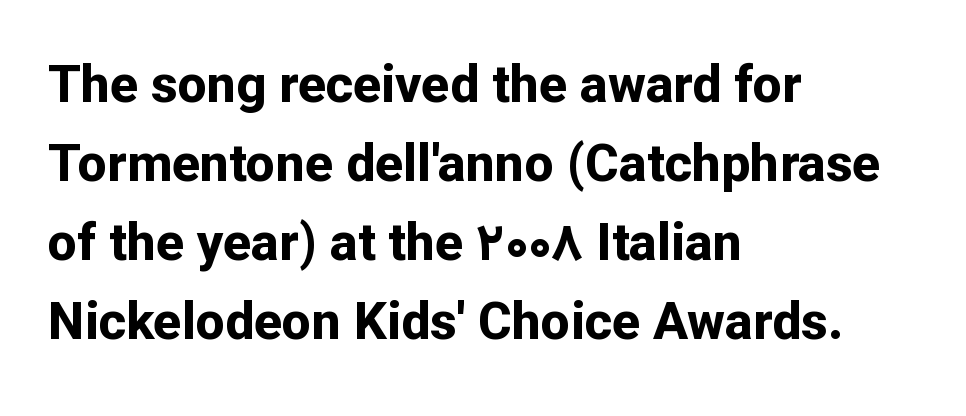
Spacing verdict: proportional, widths tailored to each character. Heavy-handed strokes throughout: this text is bold. Serif or sans? Sans — the stroke terminals are bare. Honestly, the letter spacing is just normal — you wouldn't notice it.
